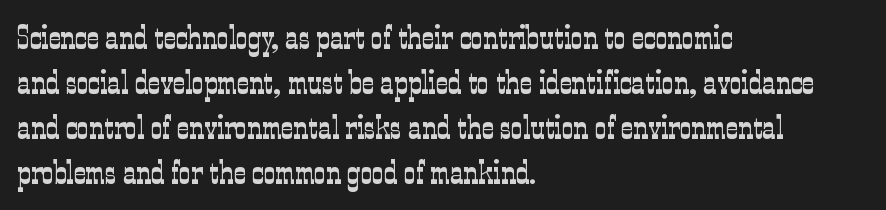
Q: Is the text bold? A: No.
Q: Is the text italic (slanted)? A: No, it is upright.
Q: Is the typeface a serif or a sans-serif typeface? A: Serif.
Q: Is the text underlined? A: No.
Q: How is the paragraph aligned? A: Left-aligned.
Q: Is the spacing between letters normal or unusually wide? A: Normal.
Q: Is the spacing between lines tight, normal or loose? A: Normal.
Q: Width (condensed, normal, or wide)? A: Condensed.
Q: Stroke contrast? A: Low.
Q: x-height? A: Medium.
Q: Monospaced? A: No.
